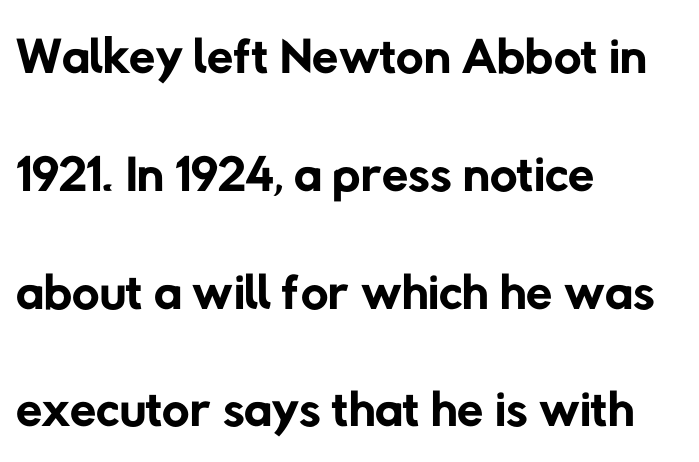
The image shows 76 px regular-weight sans-serif type; set left-aligned, normal line spacing (1.55x), normal letter spacing, not underlined; low stroke contrast and a medium x-height.
